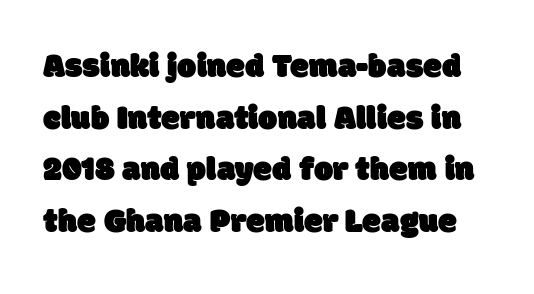
A sans-serif font was chosen for this passage. If you measured baseline to baseline, you'd find a middling distance. Students, note that the glyphs here touch the page at normal intervals. Words float on clear page, feet unadorned.
